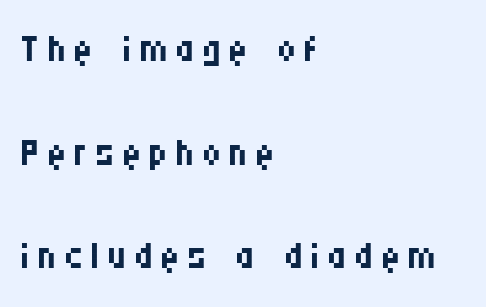
Q: Is the text bold? A: No.
Q: Is the text italic (slanted)? A: No, it is upright.
Q: Is the typeface a serif or a sans-serif typeface? A: Sans-serif.
Q: Is the text underlined? A: No.
Q: How is the paragraph aligned? A: Left-aligned.
Q: Is the spacing between lines tight, normal or loose? A: Loose.
Q: Width (condensed, normal, or wide)? A: Condensed.
Q: Stroke contrast? A: Medium.
Q: x-height? A: Large.
Q: Monospaced? A: No.
